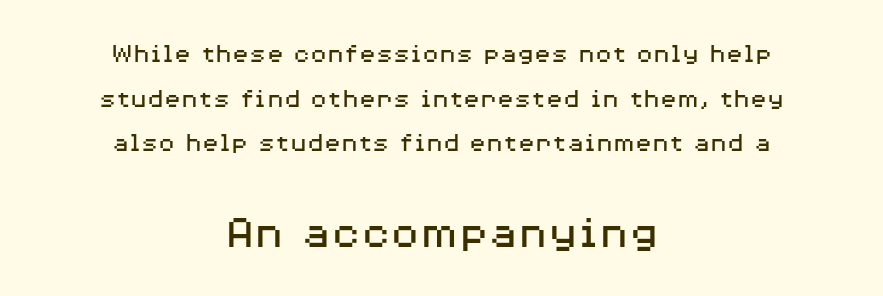
{"serif": "no", "italic": "no", "bold": "no", "weight": "regular", "width": "wide", "stroke_contrast": "medium", "x_height": "medium", "monospaced": "no", "underline": "no", "align": "center", "line_spacing": "normal", "line_spacing_ratio": 1.59, "letter_spacing": "normal", "letter_spacing_em": 0.0, "larger_block": "second", "size_ratio": 1.75, "glyph_px": 49}
